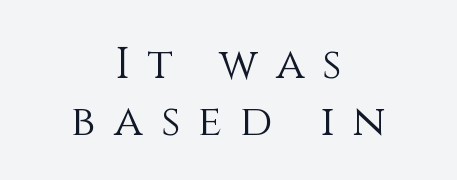
If you drew a line through each stem, it would be perfectly vertical. Unbolded letterforms with no extra heft. Each row of text sits above clean, open space. One glance says typical: line gaps are just what's usual. A centered setting, common on invitations and titles, is used for this passage. Varying glyph widths throughout — classic text-font behaviour.
